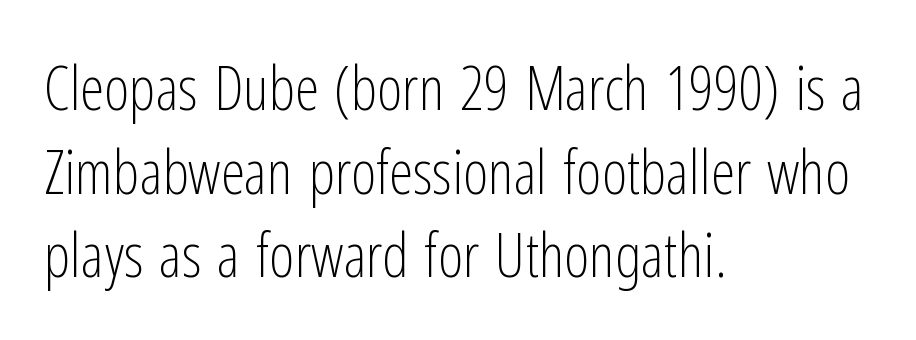
{"serif": "no", "italic": "no", "bold": "no", "weight": "light", "width": "condensed", "stroke_contrast": "low", "x_height": "medium", "monospaced": "no", "underline": "no", "align": "left", "line_spacing": "normal", "line_spacing_ratio": 1.37, "letter_spacing": "normal", "letter_spacing_em": 0.0, "glyph_px": 61}
